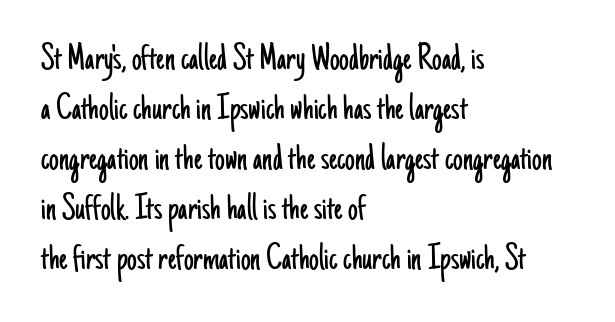
Q: Is the text bold? A: No.
Q: Is the text italic (slanted)? A: No, it is upright.
Q: Is the typeface a serif or a sans-serif typeface? A: Sans-serif.
Q: Is the text underlined? A: No.
Q: How is the paragraph aligned? A: Left-aligned.
Q: Is the spacing between letters normal or unusually wide? A: Normal.
Q: Is the spacing between lines tight, normal or loose? A: Normal.
Q: Width (condensed, normal, or wide)? A: Condensed.
Q: Stroke contrast? A: Low.
Q: x-height? A: Small.
Q: Monospaced? A: No.
